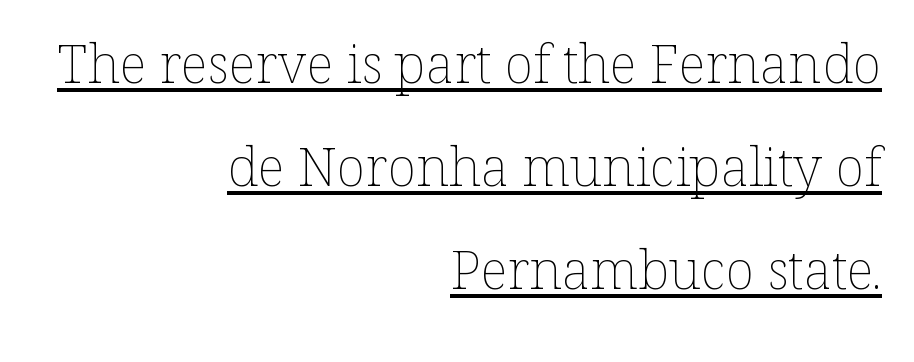
Q: Is the text bold? A: No.
Q: Is the text italic (slanted)? A: No, it is upright.
Q: Is the text underlined? A: Yes.
Q: How is the paragraph aligned? A: Right-aligned.
Q: Is the spacing between letters normal or unusually wide? A: Normal.
Q: Is the spacing between lines tight, normal or loose? A: Loose.
Q: Width (condensed, normal, or wide)? A: Normal.
Q: Stroke contrast? A: Low.
Q: x-height? A: Medium.
Q: Monospaced? A: No.
